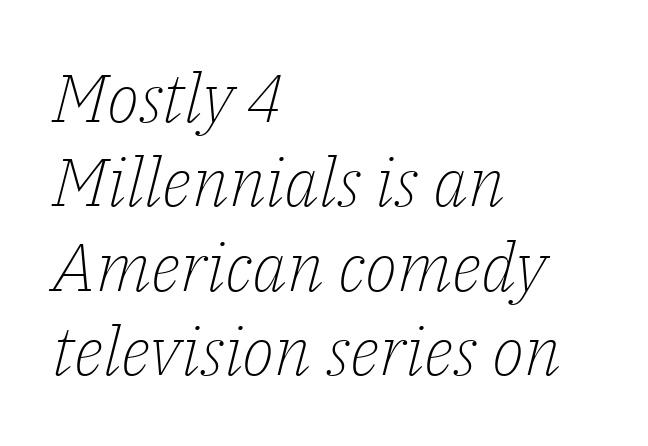
Caption: multi-line text, flush left, ragged right. Are there feet on the stems? There are — it's a serif. Nobody touched the tracking dial on this one. Varying glyph widths throughout — classic text-font behaviour. The strokes carry an ordinary text weight at most. Unmarked baselines from the first word to the last.
